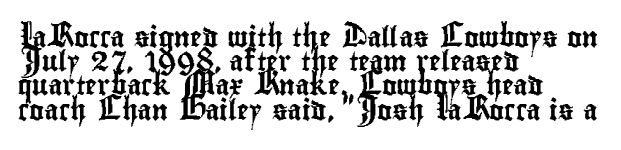
{"italic": "no", "underline": "no", "align": "left", "line_spacing_ratio": 1.21, "letter_spacing": "normal", "letter_spacing_em": 0.0, "glyph_px": 20}
